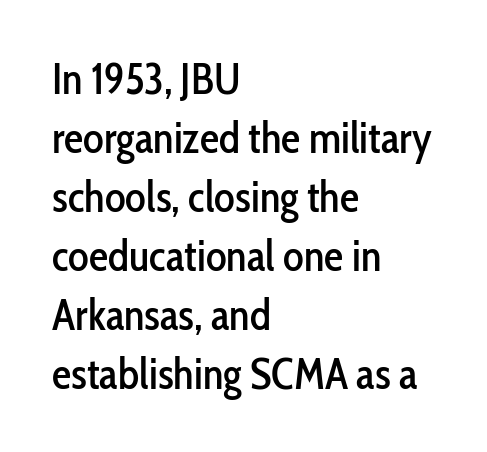
Q: Is the text italic (slanted)? A: No, it is upright.
Q: Is the typeface a serif or a sans-serif typeface? A: Sans-serif.
Q: Is the text underlined? A: No.
Q: How is the paragraph aligned? A: Left-aligned.
Q: Is the spacing between letters normal or unusually wide? A: Normal.
Q: Is the spacing between lines tight, normal or loose? A: Normal.
Q: Width (condensed, normal, or wide)? A: Condensed.
Q: Stroke contrast? A: Low.
Q: x-height? A: Medium.
Q: Monospaced? A: No.
